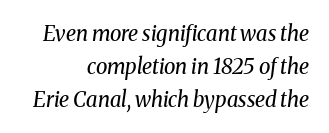
{"italic": "yes", "lean": "right", "slant_degrees": 8, "bold": "no", "underline": "no", "align": "right", "line_spacing": "normal", "line_spacing_ratio": 1.57, "letter_spacing": "normal", "letter_spacing_em": 0.0, "glyph_px": 21}
